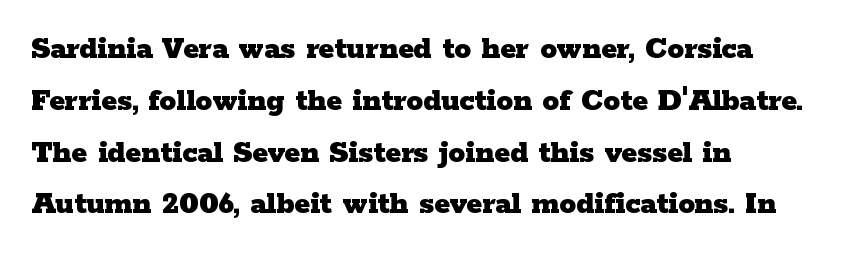
How heavy is the stroke? Heavy — this is a bold. The vertical gap from one line to the next is medium. Type style note: has serifs. The axis of the letterforms is exactly vertical.
